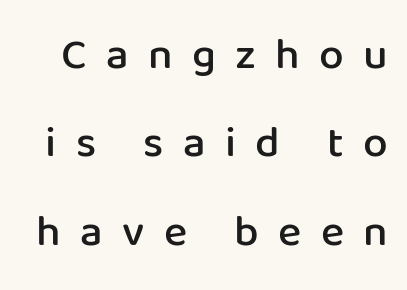
The image shows 44 px semibold sans-serif type, upright; set loose line spacing (2.01x), unusually wide letter spacing (+0.44 em), not underlined; low stroke contrast and a medium x-height.
